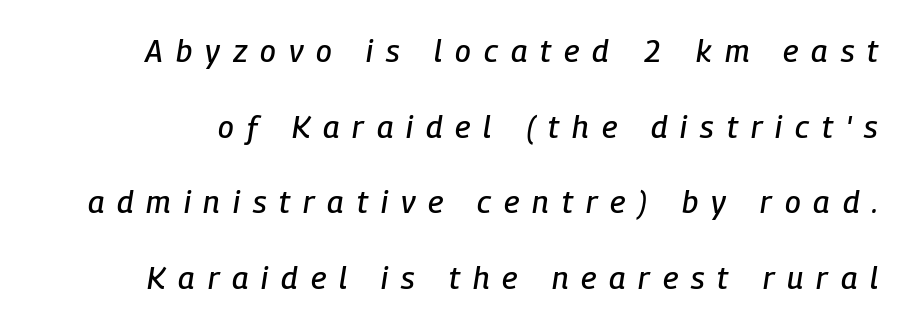
{"italic": "yes", "lean": "right", "slant_degrees": 9, "width": "condensed", "stroke_contrast": "low", "x_height": "medium", "monospaced": "no", "underline": "no", "line_spacing": "loose", "line_spacing_ratio": 2.44, "letter_spacing": "wide", "letter_spacing_em": 0.42, "glyph_px": 31}
